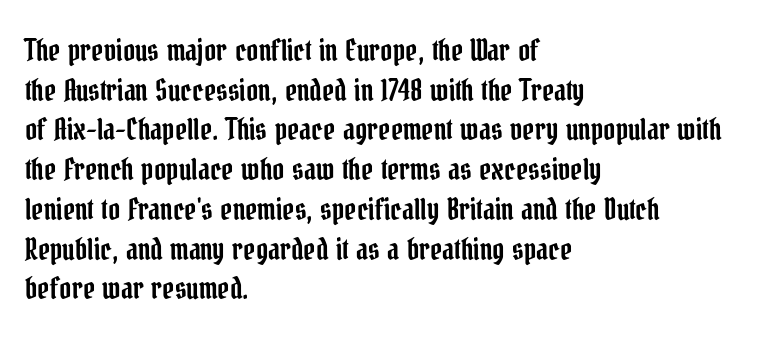
The image shows 29 px condensed serif type, upright; set left-aligned, normal line spacing (1.37x), normal letter spacing, not underlined; low stroke contrast and a medium x-height.
